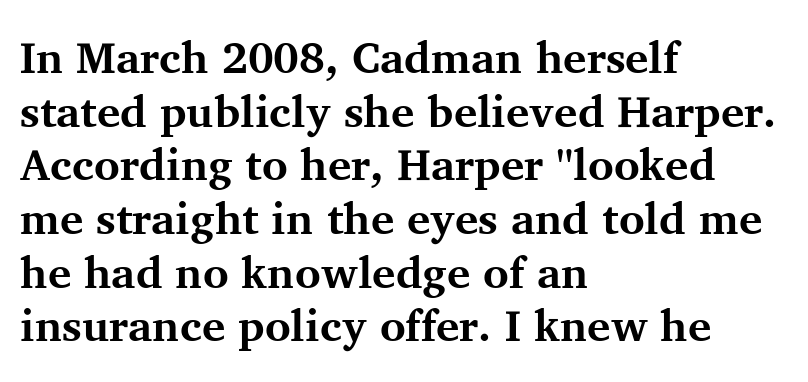
{"serif": "yes", "italic": "no", "bold": "yes", "weight": "bold", "width": "normal", "stroke_contrast": "medium", "x_height": "medium", "monospaced": "no", "underline": "no", "align": "left", "line_spacing_ratio": 1.22, "letter_spacing": "normal", "letter_spacing_em": 0.0, "glyph_px": 44}
